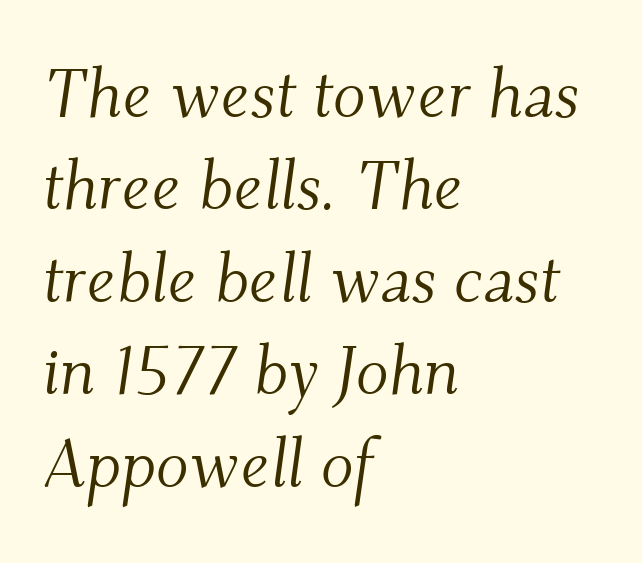
{"serif": "yes", "italic": "yes", "lean": "right", "slant_degrees": 9, "bold": "no", "weight": "light", "width": "normal", "stroke_contrast": "medium", "x_height": "small", "monospaced": "no", "underline": "no", "align": "left", "line_spacing": "normal", "line_spacing_ratio": 1.36, "letter_spacing": "normal", "letter_spacing_em": 0.0, "glyph_px": 68}
